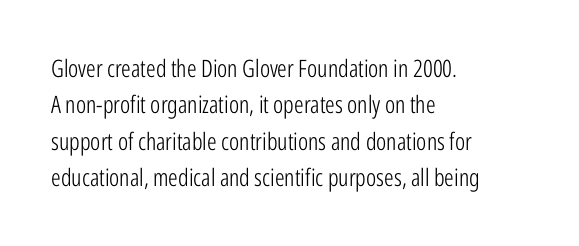
The image shows 24 px text type, upright; set left-aligned, normal line spacing (1.52x), normal letter spacing, not underlined.
